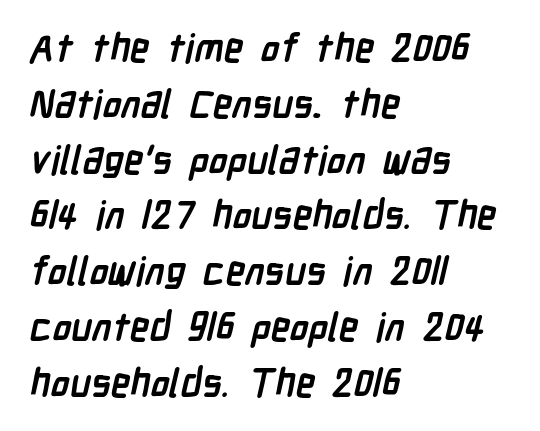
{"serif": "no", "bold": "yes", "weight": "semibold", "width": "condensed", "stroke_contrast": "low", "x_height": "medium", "monospaced": "no", "underline": "no", "align": "left", "line_spacing": "normal", "line_spacing_ratio": 1.43, "letter_spacing": "normal", "letter_spacing_em": 0.0, "glyph_px": 39}
